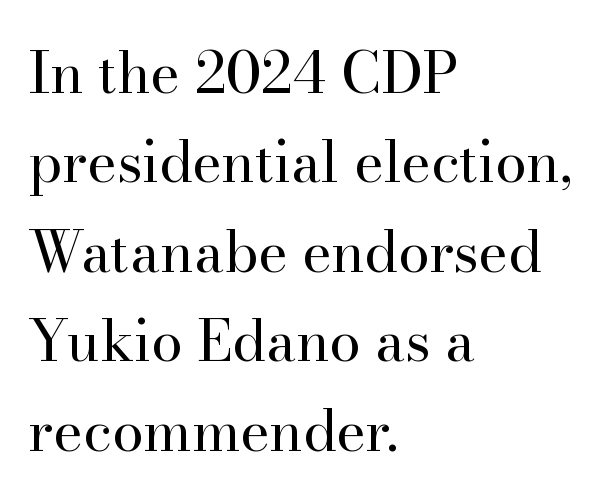
The image shows 57 px regular-weight serif type, upright; set left-aligned, normal line spacing (1.57x), normal letter spacing, not underlined; high stroke contrast and a small x-height.
